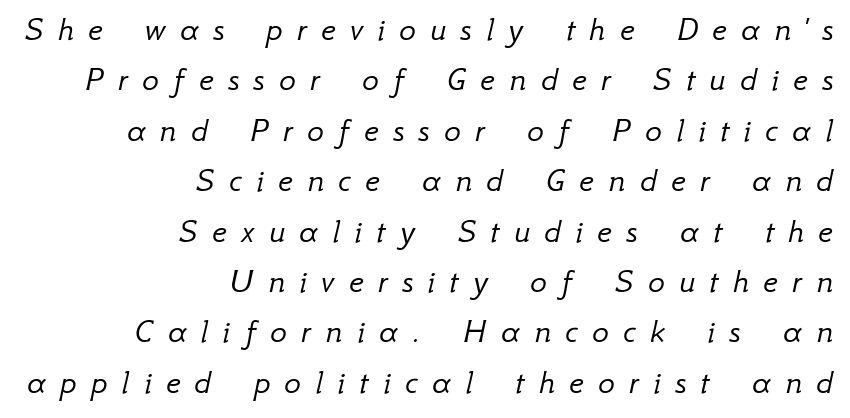
{"italic": "yes", "lean": "right", "slant_degrees": 12, "bold": "no", "weight": "light", "width": "normal", "stroke_contrast": "low", "x_height": "small", "monospaced": "no", "underline": "no", "align": "right", "line_spacing": "normal", "line_spacing_ratio": 1.44, "letter_spacing": "wide", "letter_spacing_em": 0.41, "glyph_px": 35}
